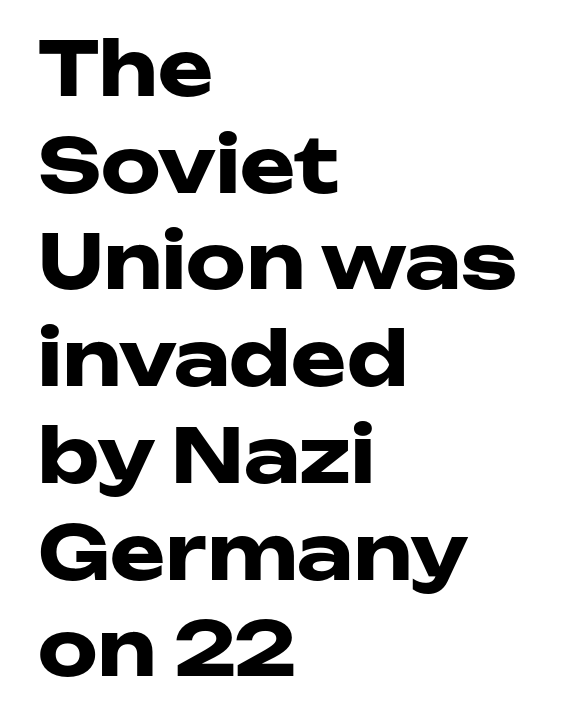
Q: Is the text bold? A: Yes.
Q: Is the text italic (slanted)? A: No, it is upright.
Q: Is the typeface a serif or a sans-serif typeface? A: Sans-serif.
Q: Is the text underlined? A: No.
Q: How is the paragraph aligned? A: Left-aligned.
Q: Is the spacing between letters normal or unusually wide? A: Normal.
Q: Is the spacing between lines tight, normal or loose? A: Normal.
Q: Width (condensed, normal, or wide)? A: Wide.
Q: Stroke contrast? A: Low.
Q: x-height? A: Medium.
Q: Monospaced? A: No.
